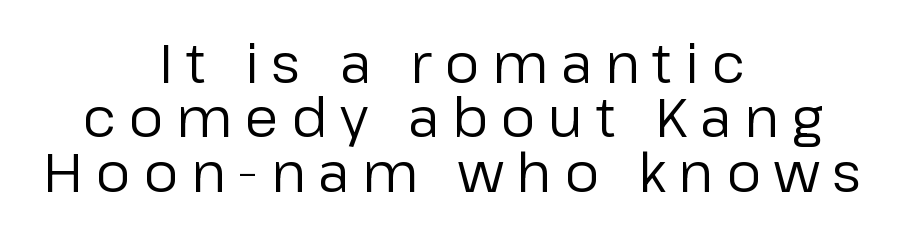
Q: Is the text bold? A: No.
Q: Is the text italic (slanted)? A: No, it is upright.
Q: Is the typeface a serif or a sans-serif typeface? A: Sans-serif.
Q: Is the text underlined? A: No.
Q: How is the paragraph aligned? A: Centered.
Q: Is the spacing between letters normal or unusually wide? A: Unusually wide.
Q: Is the spacing between lines tight, normal or loose? A: Tight.
Q: Width (condensed, normal, or wide)? A: Normal.
Q: Stroke contrast? A: Low.
Q: x-height? A: Medium.
Q: Monospaced? A: No.
